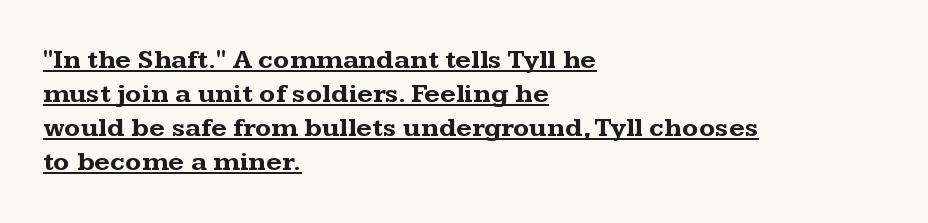
{"italic": "no", "bold": "yes", "underline": "yes", "align": "left", "line_spacing": "normal", "line_spacing_ratio": 1.26, "letter_spacing": "normal", "letter_spacing_em": 0.0, "glyph_px": 27}
